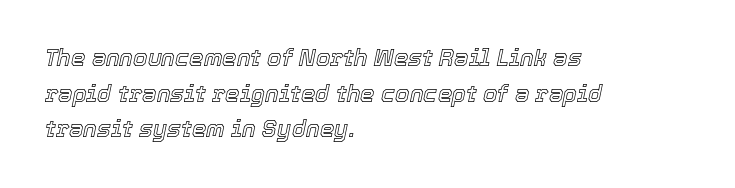
The image shows 23 px text type, italic (leaning right); set left-aligned, normal line spacing (1.55x), normal letter spacing, not underlined.
